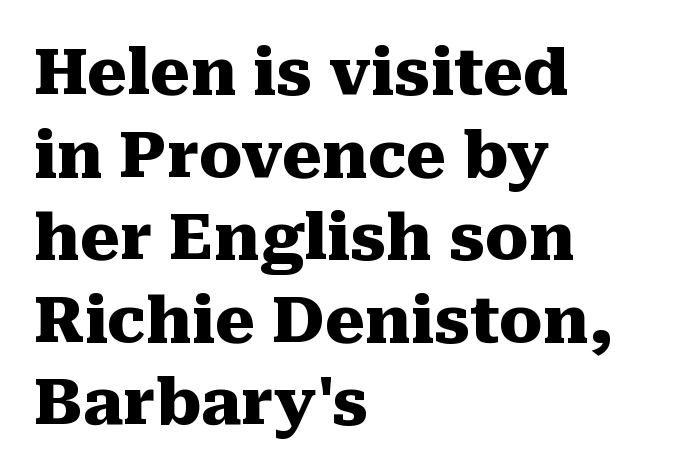
Does the copy run flush right? No — it runs flush left. There is no visible air inserted between adjacent glyphs. This sample has the flowing, uneven cadence of proportional lettering. Compared with typical paragraphs, the rows here are spaced about the same.
